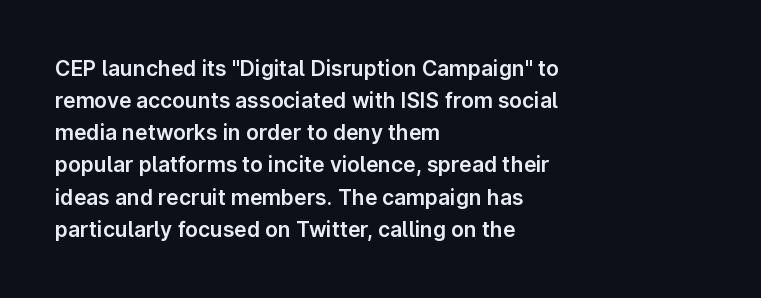
Layout note: lines flush left. The string is rendered with underlining switched off. The line texture is even and compact thanks to regular tracking. A roman cut, with each character standing at attention. The space between consecutive lines is moderate.
